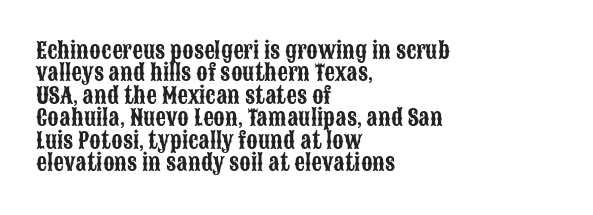
{"italic": "no", "underline": "no", "align": "left", "line_spacing": "tight", "line_spacing_ratio": 1.07, "letter_spacing": "normal", "letter_spacing_em": 0.0, "glyph_px": 21}
